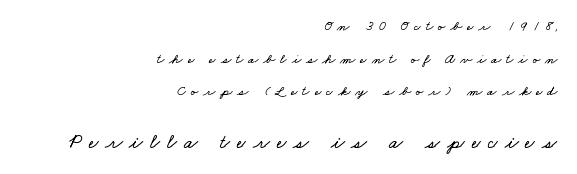
Q: Is the text underlined? A: No.
Q: How is the paragraph aligned? A: Right-aligned.
Q: Is the spacing between letters normal or unusually wide? A: Unusually wide.
Q: Is the spacing between lines tight, normal or loose? A: Loose.
Q: Which block of text is set in a larger size, the first (top) or the second (bottom)? A: The second (bottom) one.
